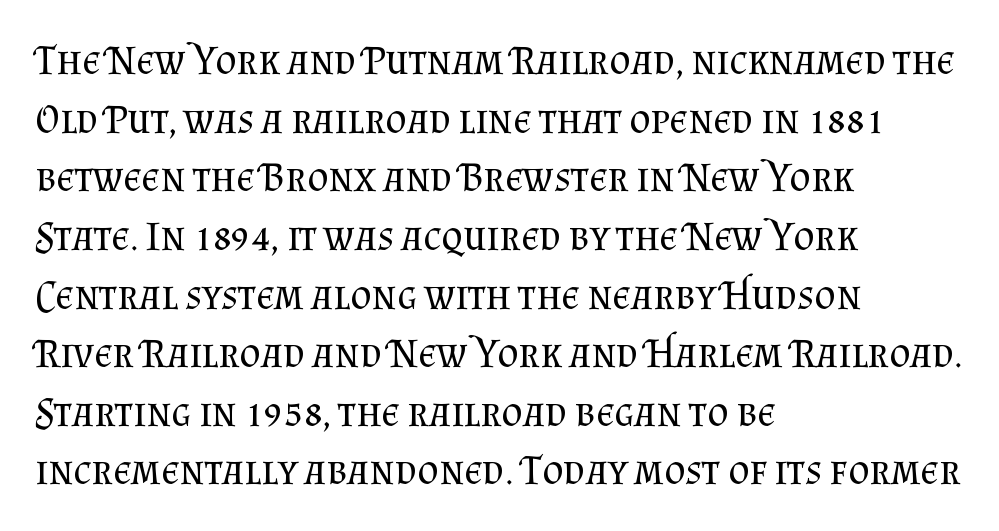
{"serif": "yes", "italic": "no", "bold": "no", "weight": "regular", "width": "normal", "stroke_contrast": "medium", "x_height": "small", "monospaced": "no", "underline": "no", "align": "left", "line_spacing": "normal", "line_spacing_ratio": 1.43, "letter_spacing": "normal", "letter_spacing_em": 0.0, "glyph_px": 41}
